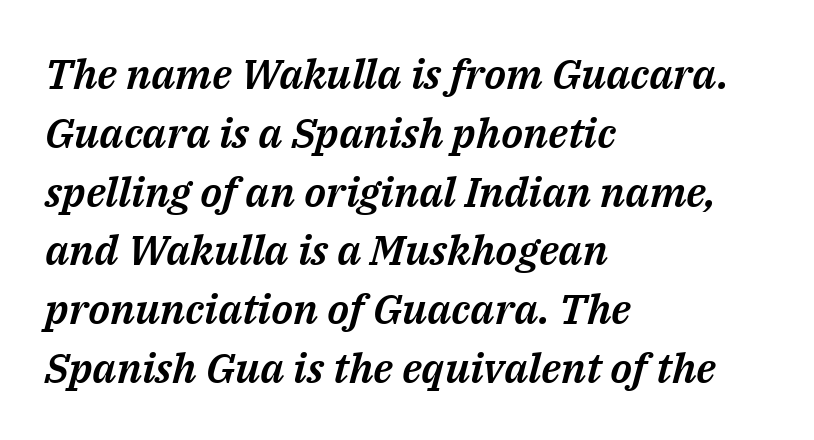
Q: Is the text italic (slanted)? A: Yes, it leans right by about 14 degrees.
Q: Is the text underlined? A: No.
Q: How is the paragraph aligned? A: Left-aligned.
Q: Is the spacing between letters normal or unusually wide? A: Normal.
Q: Is the spacing between lines tight, normal or loose? A: Normal.
Q: Width (condensed, normal, or wide)? A: Normal.
Q: Stroke contrast? A: Medium.
Q: x-height? A: Medium.
Q: Monospaced? A: No.
